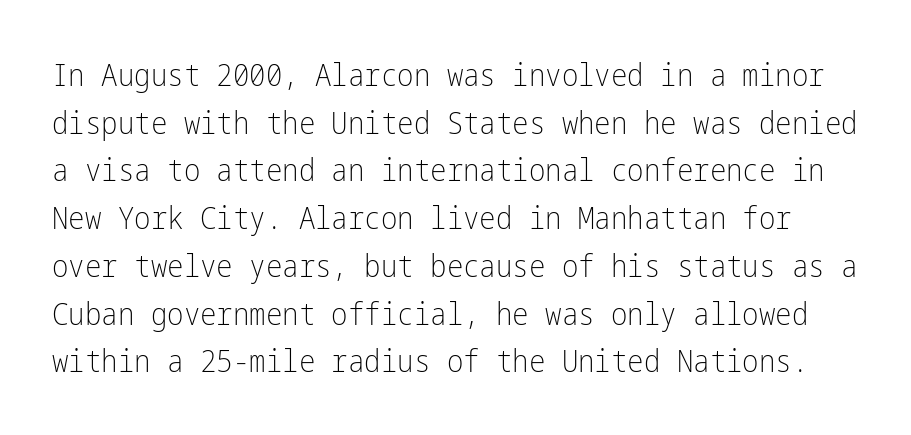
{"serif": "no", "italic": "no", "bold": "no", "weight": "light", "width": "condensed", "stroke_contrast": "low", "x_height": "medium", "underline": "no", "line_spacing": "normal", "line_spacing_ratio": 1.54, "letter_spacing": "normal", "letter_spacing_em": 0.0, "glyph_px": 31}
